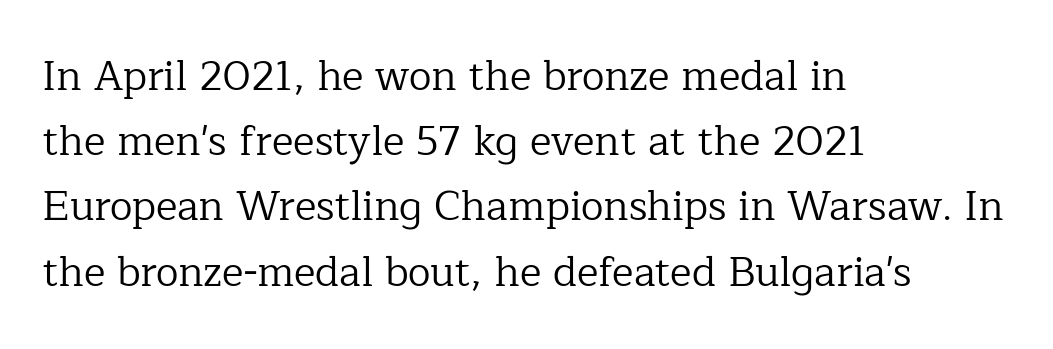
Does the leading feel generous? No, just average. Here the glyphs are tracked normally, forming tight word shapes. Proportional: the letters do not fall into vertical columns. Serifs: yes, visible at the terminals of the letterforms. A typesetter would mark this as roman, not italic.
